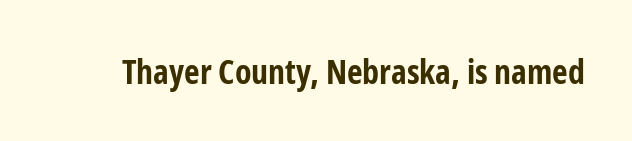
The image shows 34 px bold, condensed sans-serif type, upright; set normal letter spacing, not underlined; low stroke contrast and a medium x-height.
